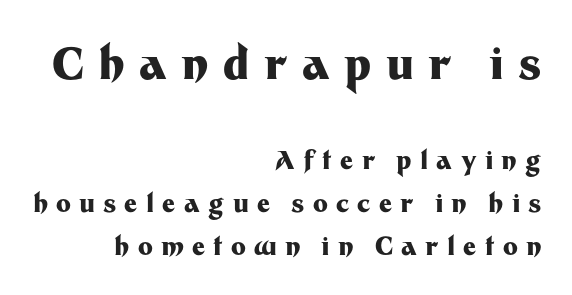
The letters are bold, with thick, heavy strokes. These lines are rendered in a variable-pitch font. Type without underlining. Substantial extra tracking has been applied to these lines.
